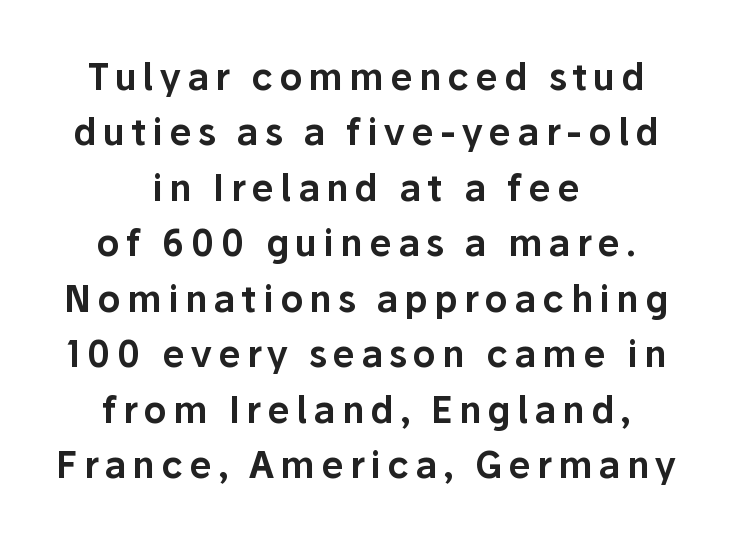
The image shows 36 px sans-serif type, upright; set centered, normal line spacing (1.54x), not underlined; low stroke contrast and a medium x-height.
